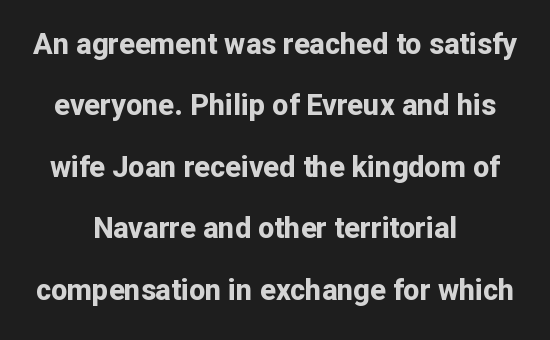
{"serif": "no", "italic": "no", "bold": "yes", "weight": "bold", "width": "normal", "stroke_contrast": "low", "x_height": "medium", "monospaced": "no", "underline": "no", "align": "center", "line_spacing": "loose", "line_spacing_ratio": 2.12, "letter_spacing": "normal", "letter_spacing_em": 0.0, "glyph_px": 29}
